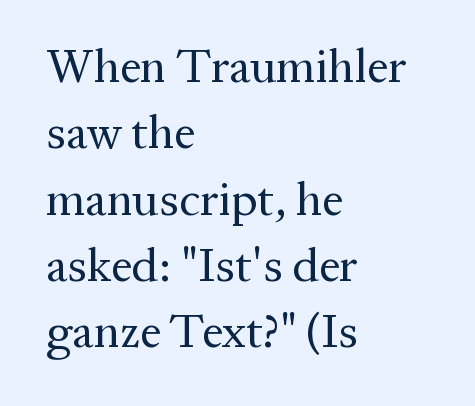
Q: Is the text bold? A: No.
Q: Is the text italic (slanted)? A: No, it is upright.
Q: Is the typeface a serif or a sans-serif typeface? A: Serif.
Q: Is the text underlined? A: No.
Q: How is the paragraph aligned? A: Left-aligned.
Q: Is the spacing between letters normal or unusually wide? A: Normal.
Q: Is the spacing between lines tight, normal or loose? A: Normal.
Q: Width (condensed, normal, or wide)? A: Normal.
Q: Stroke contrast? A: Medium.
Q: x-height? A: Medium.
Q: Monospaced? A: No.
